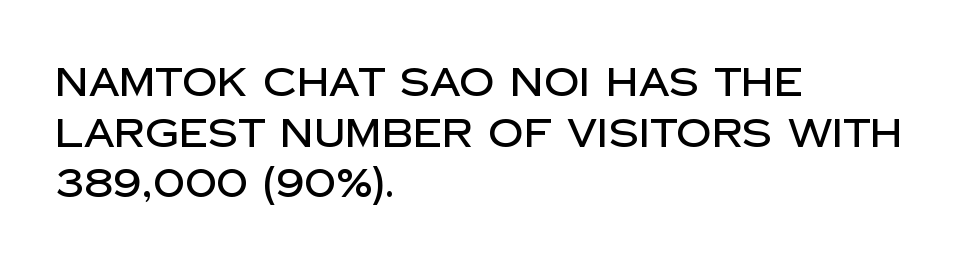
{"serif": "no", "italic": "no", "width": "normal", "stroke_contrast": "low", "x_height": "large", "monospaced": "no", "underline": "no", "align": "left", "line_spacing": "normal", "line_spacing_ratio": 1.3, "letter_spacing": "normal", "letter_spacing_em": 0.0, "glyph_px": 39}
